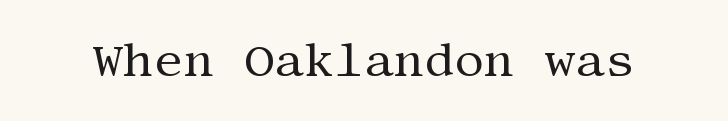
Default kerning and tracking; the words read as compact shapes. The font is comparable to plain body text, perhaps lighter. Does the lettering tilt? It doesn't — this is upright. The specimen omits any rule beneath the text block's lines. Is this a sans? No — the strokes have serifs.
